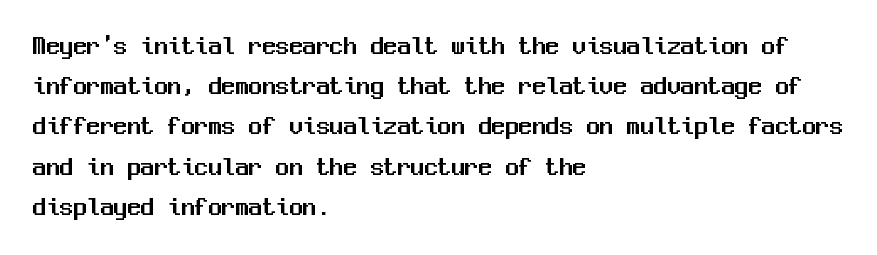
Summary of vertical rhythm: regular, with standard interline spacing. No italicization has been applied; the sample stays upright. One-word summary of the alignment: left. The line texture is even and compact thanks to regular tracking. The space directly below the letters is spotless.
